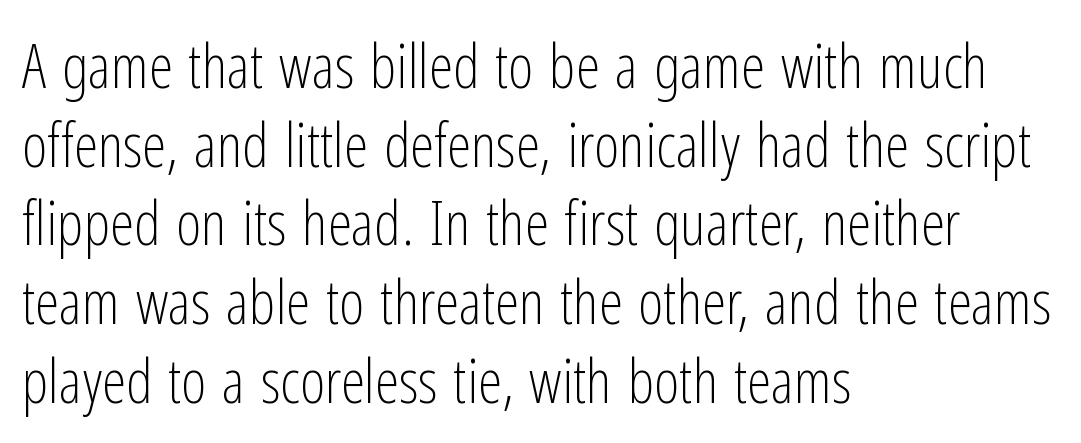
The image shows 61 px light, condensed sans-serif type, upright; set left-aligned, normal line spacing (1.29x), normal letter spacing, not underlined; low stroke contrast and a medium x-height.
